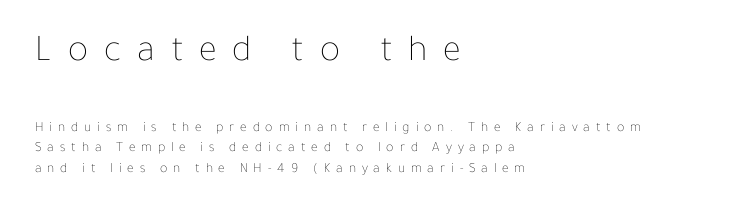
Q: Is the text bold? A: No.
Q: Is the text italic (slanted)? A: No, it is upright.
Q: Is the text underlined? A: No.
Q: How is the paragraph aligned? A: Left-aligned.
Q: Is the spacing between letters normal or unusually wide? A: Unusually wide.
Q: Is the spacing between lines tight, normal or loose? A: Normal.
Q: Which block of text is set in a larger size, the first (top) or the second (bottom)? A: The first (top) one.
Q: Width (condensed, normal, or wide)? A: Normal.
Q: Stroke contrast? A: Low.
Q: x-height? A: Medium.
Q: Monospaced? A: No.
